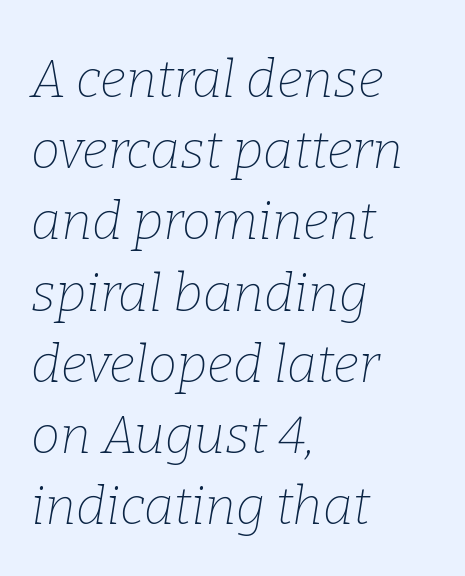
A classic flush-left, rag-right setting is used for this passage. You can tell from the footed stems that serif type was used. The rows are spaced the way most documents space them. Beneath every word, the page is bare.
